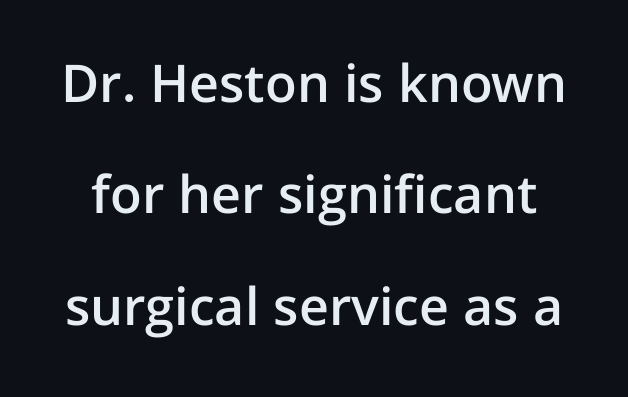
Q: Is the text bold? A: Semi-bold.
Q: Is the text italic (slanted)? A: No, it is upright.
Q: Is the typeface a serif or a sans-serif typeface? A: Sans-serif.
Q: Is the text underlined? A: No.
Q: Is the spacing between letters normal or unusually wide? A: Normal.
Q: Is the spacing between lines tight, normal or loose? A: Loose.
Q: Width (condensed, normal, or wide)? A: Normal.
Q: Stroke contrast? A: Low.
Q: x-height? A: Medium.
Q: Monospaced? A: No.
